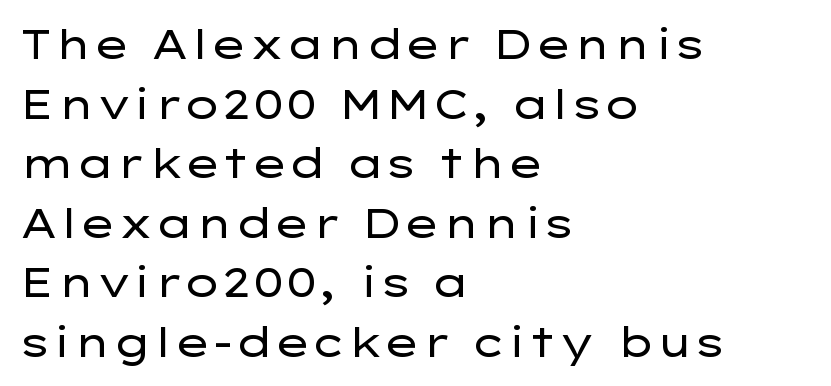
Characters remain perfectly vertical along every line. This sample is left-justified, so line endings fall wherever the words run out. Each word holds together tightly as a unit, with standard inter-letter gaps. Stems and bowls with no extra thickness — not bold.
